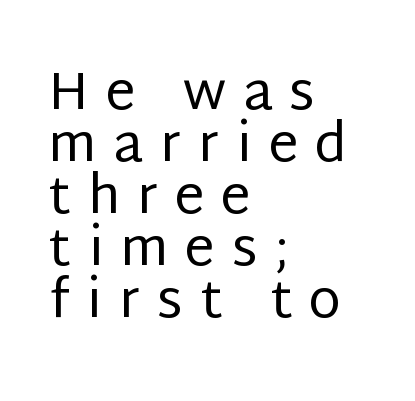
{"serif": "no", "italic": "no", "bold": "no", "weight": "regular", "width": "normal", "stroke_contrast": "low", "x_height": "large", "monospaced": "no", "underline": "no", "align": "left", "line_spacing": "tight", "line_spacing_ratio": 0.98, "letter_spacing": "wide", "letter_spacing_em": 0.32, "glyph_px": 53}
